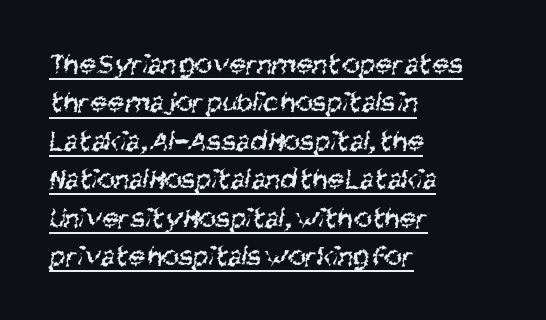
Q: Is the text bold? A: No.
Q: Is the typeface a serif or a sans-serif typeface? A: Sans-serif.
Q: Is the text underlined? A: Yes.
Q: How is the paragraph aligned? A: Left-aligned.
Q: Is the spacing between letters normal or unusually wide? A: Normal.
Q: Is the spacing between lines tight, normal or loose? A: Normal.
Q: Width (condensed, normal, or wide)? A: Condensed.
Q: Stroke contrast? A: Medium.
Q: x-height? A: Large.
Q: Monospaced? A: No.
